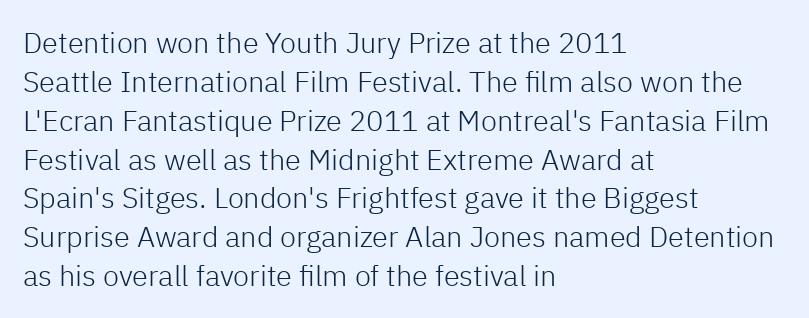
In terms of letterform style, serifs are entirely absent. Is the type heavy? It reads as light-to-regular instead. Italic: no, the glyphs are upright roman. How are the letters spaced? Ordinarily, with no added tracking. The designer left line spacing at the default. The foot of each line stays bare and open.
